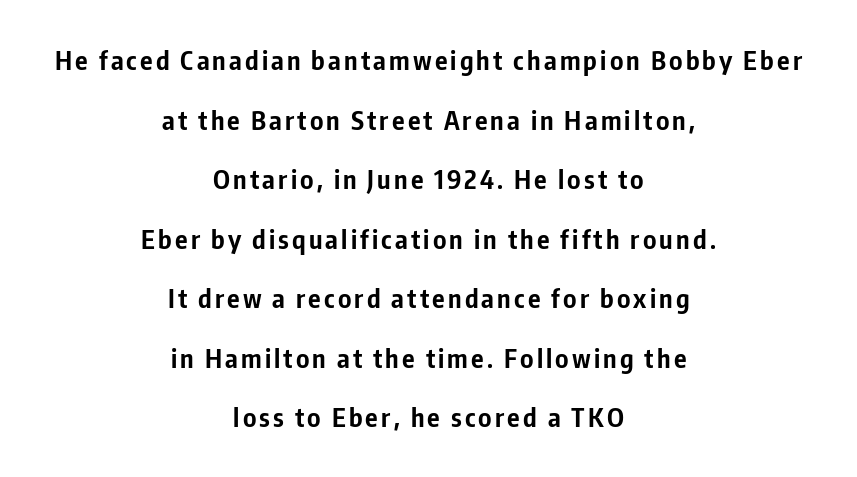
{"italic": "no", "bold": "yes", "underline": "no", "align": "center", "line_spacing": "loose", "line_spacing_ratio": 2.29, "glyph_px": 26}
